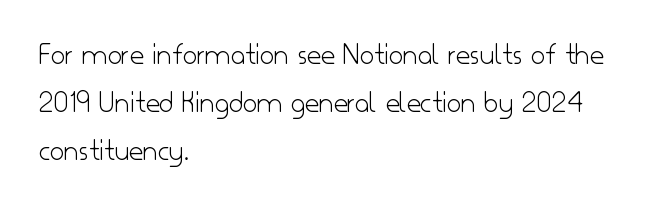
The image shows 31 px light sans-serif type, upright; set left-aligned, normal line spacing (1.55x), normal letter spacing, not underlined; low stroke contrast and a small x-height.
